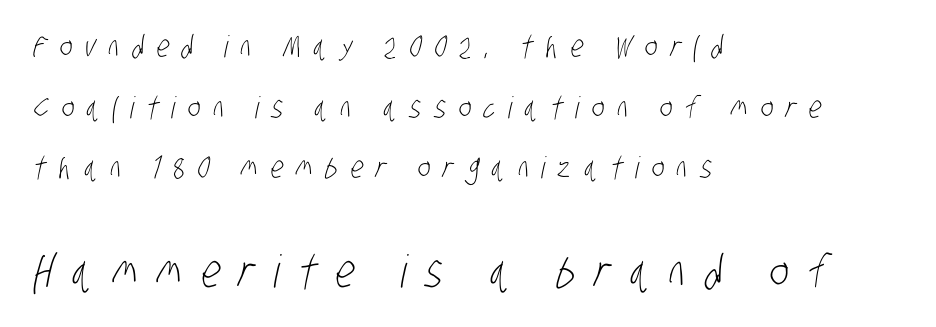
The image shows 45 px light, condensed sans-serif type; set left-aligned, loose line spacing (2.02x), unusually wide letter spacing (+0.42 em), not underlined; the second (bottom) block is 1.5x larger; low stroke contrast and a large x-height.
